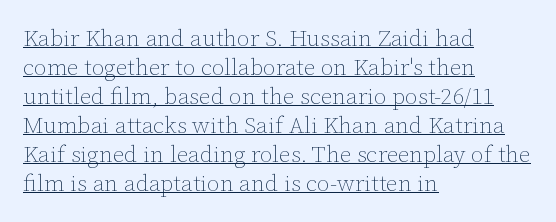
{"italic": "no", "bold": "no", "underline": "yes", "align": "left", "line_spacing": "normal", "line_spacing_ratio": 1.26, "letter_spacing": "normal", "letter_spacing_em": 0.0, "glyph_px": 23}
